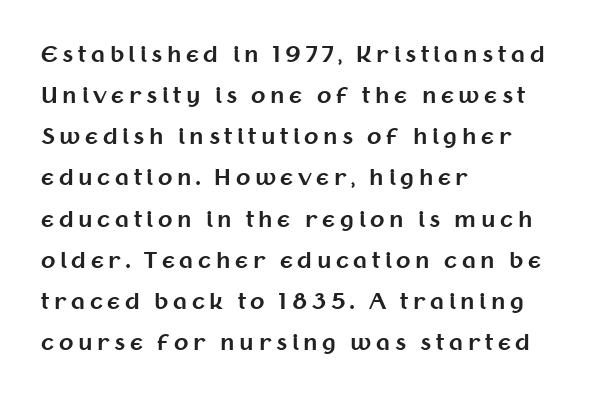
{"italic": "no", "bold": "yes", "underline": "no", "align": "left", "line_spacing": "loose", "line_spacing_ratio": 1.96, "letter_spacing": "wide", "letter_spacing_em": 0.22, "glyph_px": 21}
